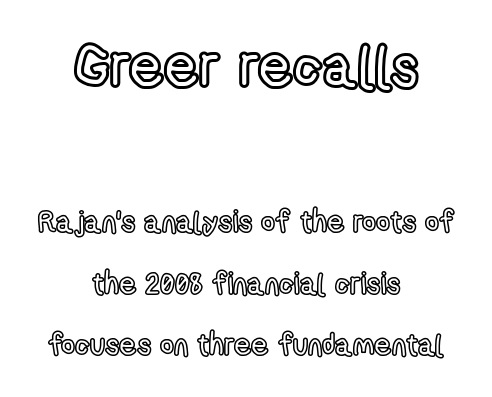
{"italic": "no", "width": "condensed", "x_height": "medium", "monospaced": "no", "underline": "no", "align": "center", "line_spacing": "loose", "line_spacing_ratio": 2.04, "letter_spacing": "normal", "letter_spacing_em": 0.0, "larger_block": "first", "size_ratio": 2.0, "glyph_px": 60}
